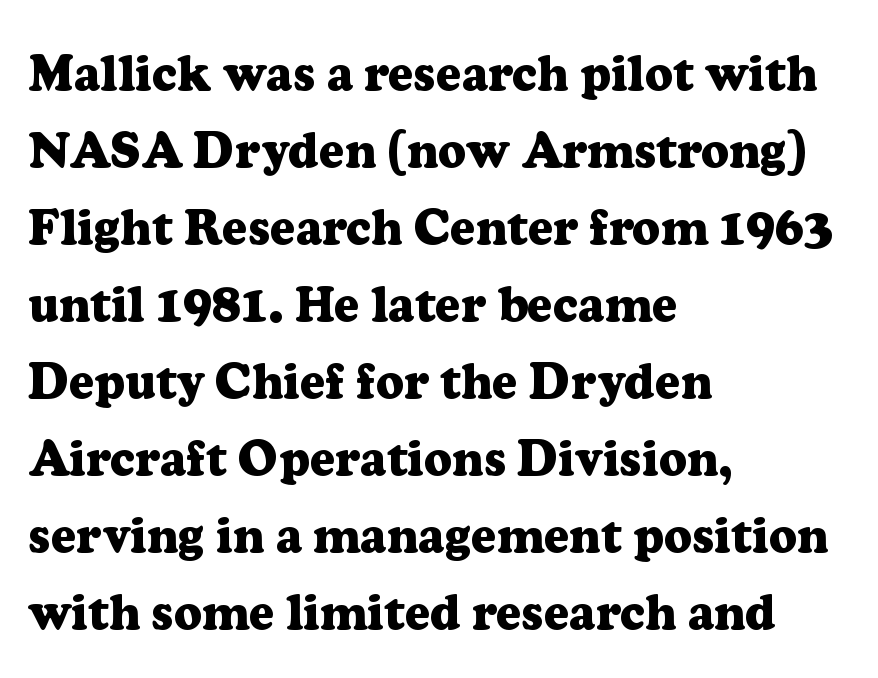
Q: Is the text bold? A: Yes.
Q: Is the text italic (slanted)? A: No, it is upright.
Q: Is the typeface a serif or a sans-serif typeface? A: Serif.
Q: Is the text underlined? A: No.
Q: How is the paragraph aligned? A: Left-aligned.
Q: Is the spacing between letters normal or unusually wide? A: Normal.
Q: Is the spacing between lines tight, normal or loose? A: Normal.
Q: Width (condensed, normal, or wide)? A: Normal.
Q: Stroke contrast? A: Low.
Q: x-height? A: Medium.
Q: Monospaced? A: No.
